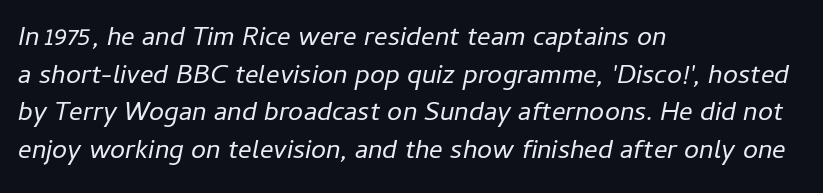
{"italic": "yes", "lean": "right", "slant_degrees": 11, "bold": "no", "underline": "no", "align": "left", "line_spacing": "normal", "line_spacing_ratio": 1.39, "letter_spacing": "normal", "letter_spacing_em": 0.0, "glyph_px": 27}
